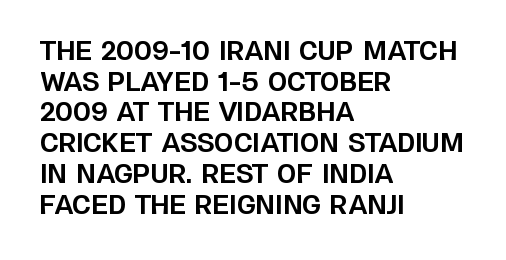
Q: Is the text bold? A: Yes.
Q: Is the text italic (slanted)? A: No, it is upright.
Q: Is the text underlined? A: No.
Q: How is the paragraph aligned? A: Left-aligned.
Q: Is the spacing between letters normal or unusually wide? A: Normal.
